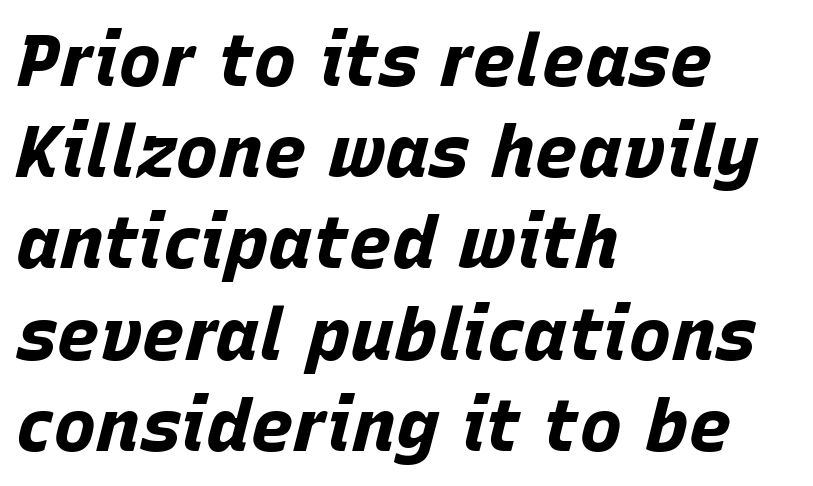
Q: Is the text bold? A: Yes.
Q: Is the text italic (slanted)? A: Yes, it leans right by about 15 degrees.
Q: Is the text underlined? A: No.
Q: How is the paragraph aligned? A: Left-aligned.
Q: Is the spacing between letters normal or unusually wide? A: Normal.
Q: Is the spacing between lines tight, normal or loose? A: Normal.
Q: Width (condensed, normal, or wide)? A: Normal.
Q: Stroke contrast? A: Low.
Q: x-height? A: Large.
Q: Monospaced? A: No.
